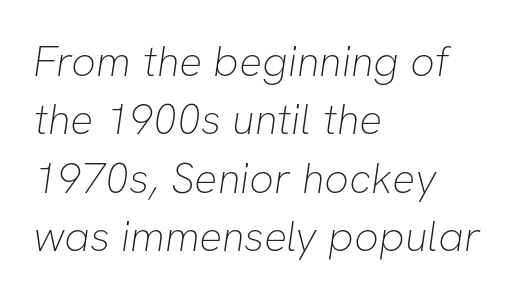
{"serif": "no", "bold": "no", "weight": "thin", "width": "normal", "stroke_contrast": "low", "x_height": "medium", "monospaced": "no", "underline": "no", "align": "left", "line_spacing": "normal", "line_spacing_ratio": 1.36, "letter_spacing": "normal", "letter_spacing_em": 0.0, "glyph_px": 43}
